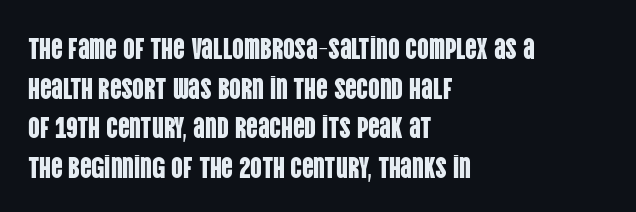
The image shows 29 px condensed sans-serif type, upright; set left-aligned, normal line spacing (1.37x), normal letter spacing, not underlined; low stroke contrast and a large x-height.
